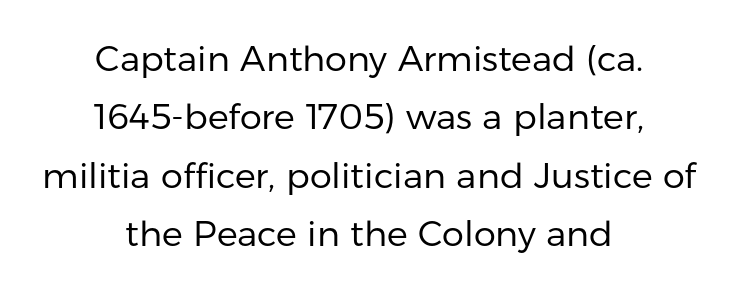
The whitespace from short lines is split evenly between both sides. Bare-footed words on every line. Normally led — the rows are evenly, conventionally spaced. Compared with a typical body face, this is equally light or lighter still. Spacing verdict: proportional, widths tailored to each character.
